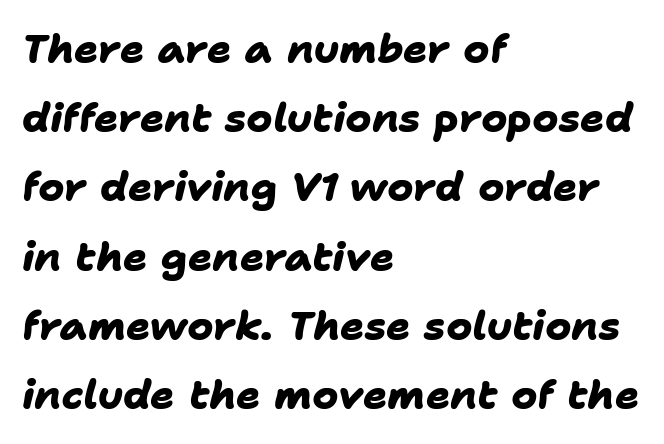
The image shows 40 px heavy sans-serif type; set left-aligned, line spacing 1.73x, normal letter spacing, not underlined; low stroke contrast and a medium x-height.
